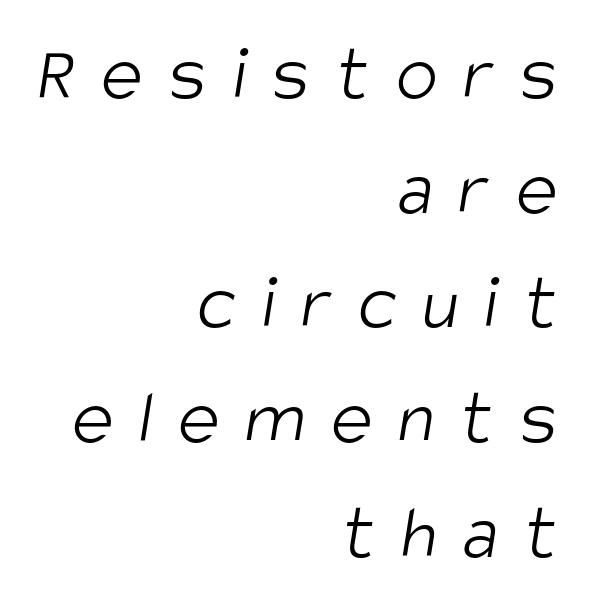
The image shows 78 px light, condensed sans-serif type; set right-aligned, normal line spacing (1.47x), unusually wide letter spacing (+0.33 em), not underlined; low stroke contrast and a large x-height.
